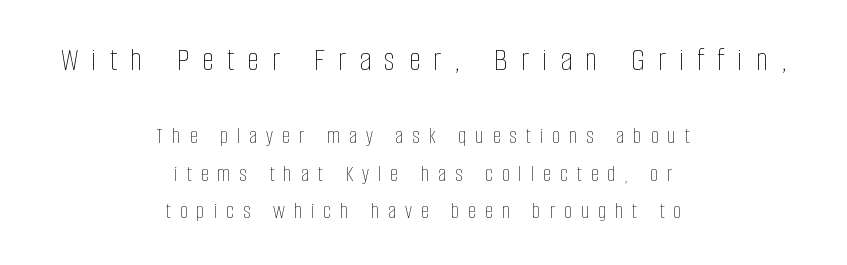
Letter spacing: wide. Horizontal bands of white between lines are of average thickness. Clear beneath every line of the passage. Think of a printed novel: that variable character pitch is what you see here. Layout note: lines centered.
